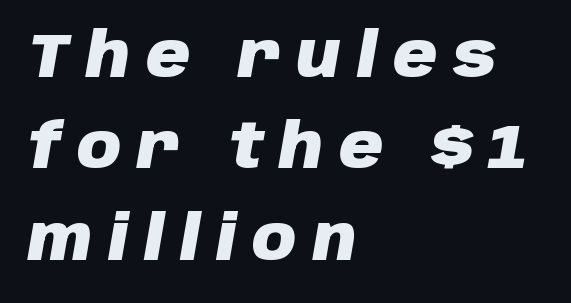
Q: Is the text bold? A: Yes.
Q: Is the text italic (slanted)? A: Yes, it leans right by about 10 degrees.
Q: Is the text underlined? A: No.
Q: How is the paragraph aligned? A: Left-aligned.
Q: Is the spacing between letters normal or unusually wide? A: Unusually wide.
Q: Is the spacing between lines tight, normal or loose? A: Normal.
Q: Width (condensed, normal, or wide)? A: Normal.
Q: Stroke contrast? A: Low.
Q: x-height? A: Large.
Q: Monospaced? A: No.
